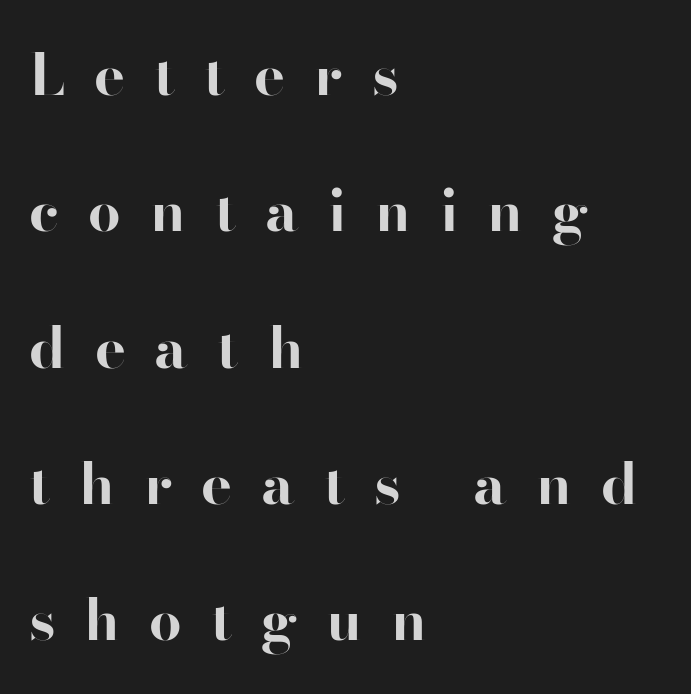
No word sits above an underline. A student would call this left alignment; a typographer would say flush left, rag right. Note the varied advance widths — an 'i' is clearly narrower than an 'm'. You can tell it's not italic because the verticals are truly vertical.
